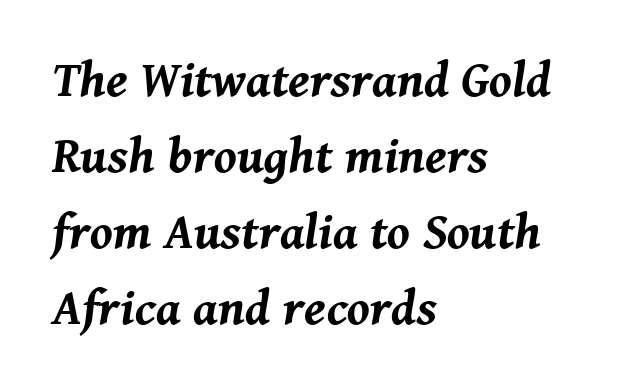
{"italic": "yes", "lean": "right", "slant_degrees": 8, "bold": "yes", "weight": "bold", "width": "normal", "stroke_contrast": "medium", "x_height": "medium", "monospaced": "no", "underline": "no", "align": "left", "line_spacing": "normal", "line_spacing_ratio": 1.52, "letter_spacing": "normal", "letter_spacing_em": 0.0, "glyph_px": 50}
